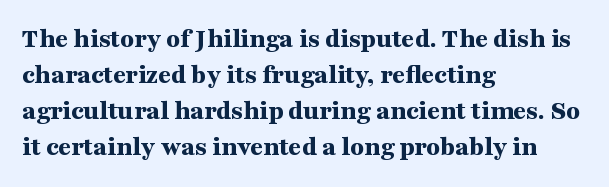
Q: Is the text bold? A: Yes.
Q: Is the text italic (slanted)? A: No, it is upright.
Q: Is the typeface a serif or a sans-serif typeface? A: Serif.
Q: Is the text underlined? A: No.
Q: How is the paragraph aligned? A: Left-aligned.
Q: Is the spacing between letters normal or unusually wide? A: Normal.
Q: Is the spacing between lines tight, normal or loose? A: Normal.
Q: Width (condensed, normal, or wide)? A: Wide.
Q: Stroke contrast? A: Medium.
Q: x-height? A: Medium.
Q: Monospaced? A: No.
